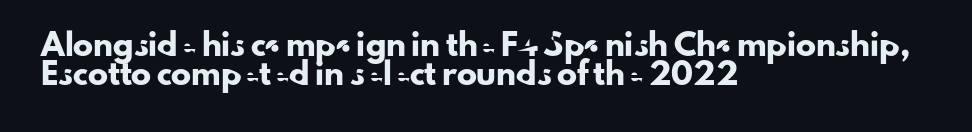
Q: Is the text italic (slanted)? A: No, it is upright.
Q: Is the text underlined? A: No.
Q: How is the paragraph aligned? A: Left-aligned.
Q: Is the spacing between letters normal or unusually wide? A: Normal.
Q: Is the spacing between lines tight, normal or loose? A: Normal.
